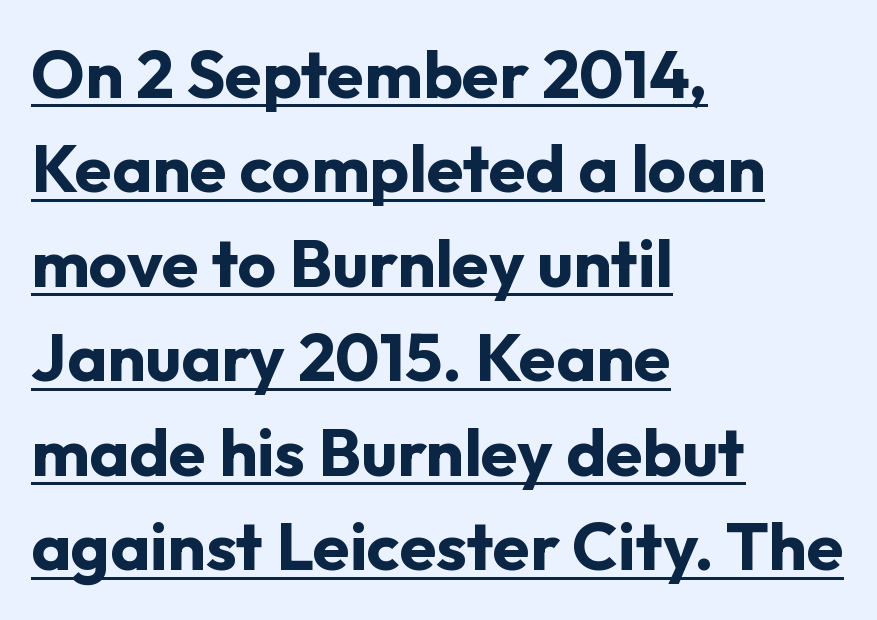
The image shows 67 px bold sans-serif type, upright; set left-aligned, normal line spacing (1.41x), normal letter spacing, underlined; low stroke contrast and a medium x-height.
